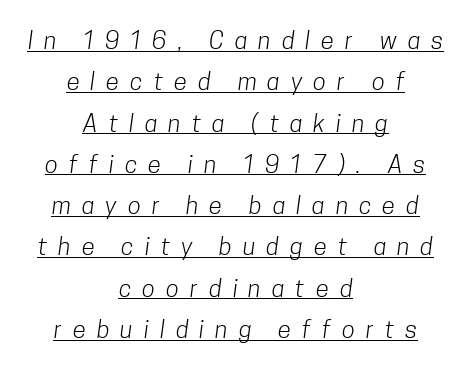
Q: Is the text bold? A: No.
Q: Is the text underlined? A: Yes.
Q: How is the paragraph aligned? A: Centered.
Q: Is the spacing between letters normal or unusually wide? A: Unusually wide.
